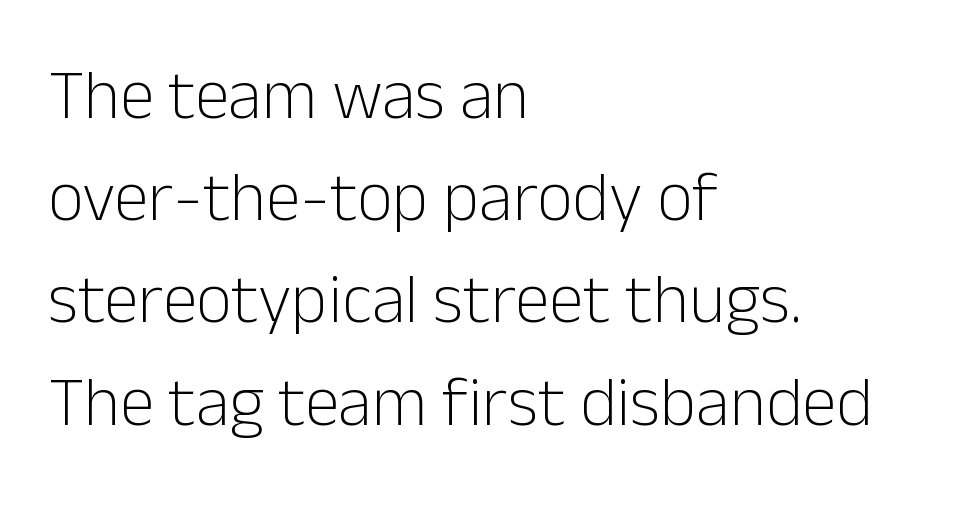
The image shows 70 px light sans-serif type, upright; set left-aligned, normal line spacing (1.46x), normal letter spacing, not underlined; low stroke contrast and a medium x-height.
